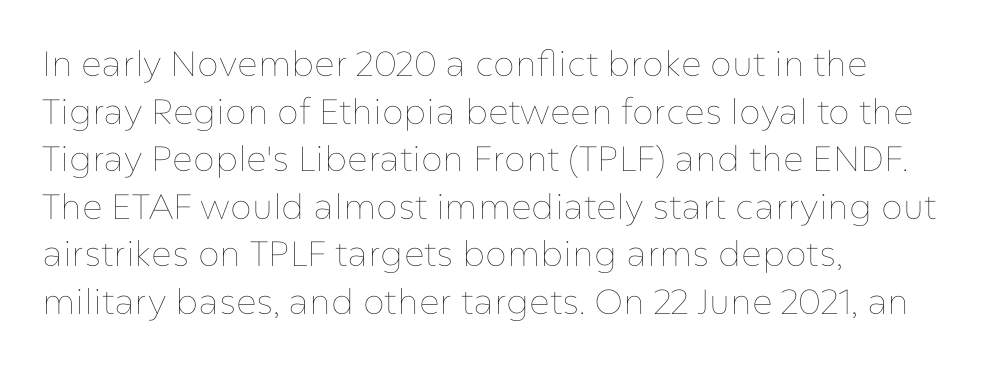
In terms of posture, this sample is upright. Compared with typical body copy, the letter spacing here is the same. Counters stay open thanks to moderate or lighter strokes. Looks like regular typesetting: each glyph gets only the width it needs. Reading down the block, your eye returns to a fixed left position each line. Honestly, there is no underline to notice here at all.
